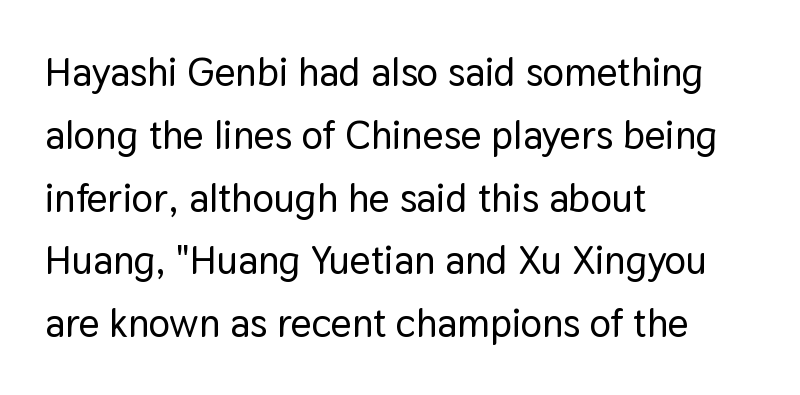
Q: Is the text italic (slanted)? A: No, it is upright.
Q: Is the typeface a serif or a sans-serif typeface? A: Sans-serif.
Q: Is the text underlined? A: No.
Q: How is the paragraph aligned? A: Left-aligned.
Q: Is the spacing between letters normal or unusually wide? A: Normal.
Q: Is the spacing between lines tight, normal or loose? A: Normal.
Q: Width (condensed, normal, or wide)? A: Normal.
Q: Stroke contrast? A: Low.
Q: x-height? A: Medium.
Q: Monospaced? A: No.
